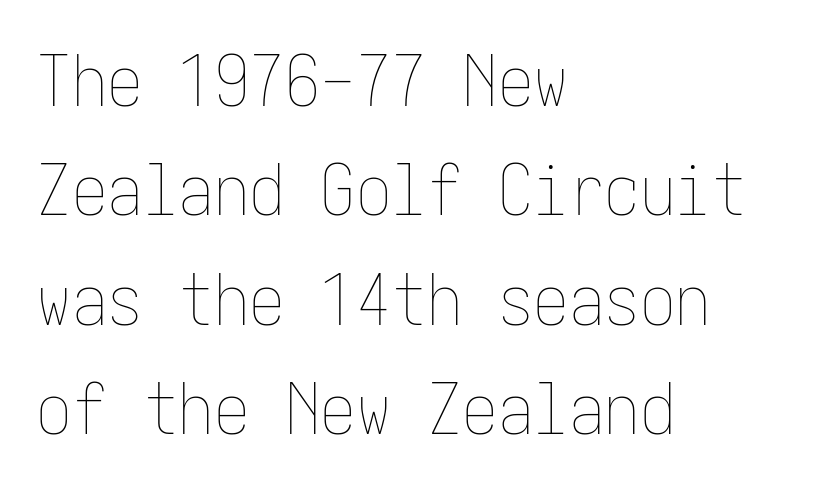
Words float on clear page, feet unadorned. The specimen reads as upright at a glance. The space between consecutive lines is moderate. The weight tops out at a normal text grade. Teacher's note: observe the even left margin — that is flush-left alignment.
